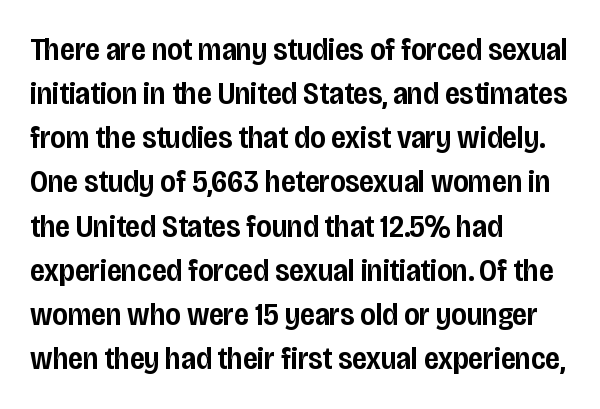
What weight is shown? A semibold, between regular and bold. These lines keep a tight, regular rhythm from letter to letter. Notice how descenders clear the ascenders below comfortably — that's standard leading. Does the type have serifs? No, each stem ends abruptly.
